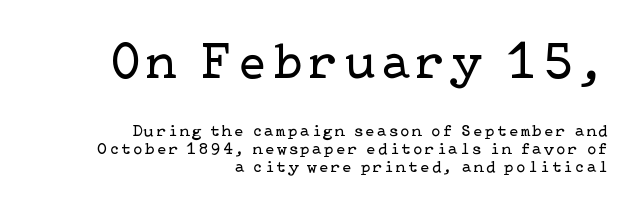
The image shows 51 px regular-weight serif type, upright; set right-aligned, tight line spacing (1.05x), not underlined; the first (top) block is 3.0x larger; low stroke contrast and a medium x-height.
